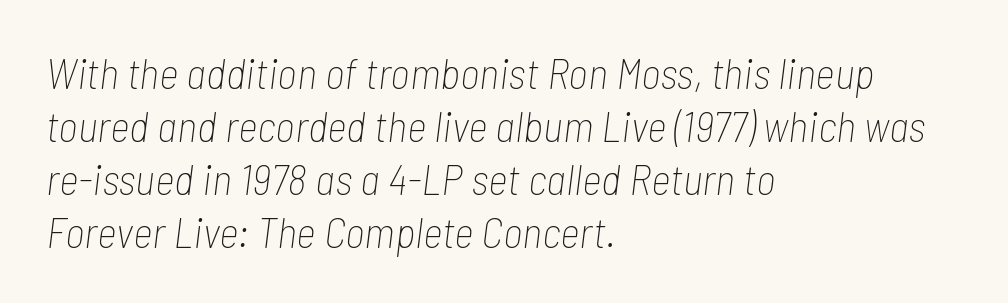
There is no visible air inserted between adjacent glyphs. There's an unmistakable incline to the writing here. The strokes are not fattened; the text isn't bold. Letters rest on an invisible, unmarked baseline. Casual observation: everything's shoved over to the left.
